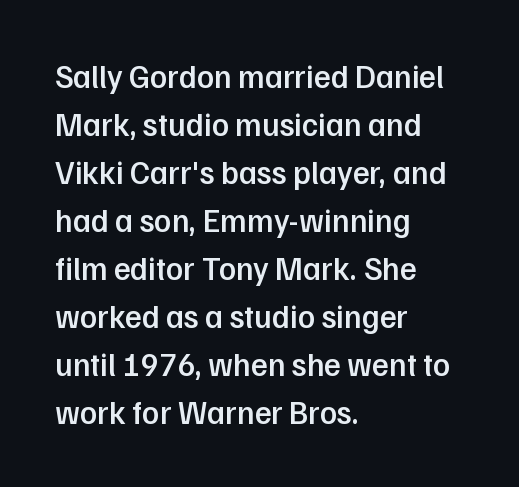
Q: Is the text bold? A: Semi-bold.
Q: Is the text italic (slanted)? A: No, it is upright.
Q: Is the typeface a serif or a sans-serif typeface? A: Sans-serif.
Q: Is the text underlined? A: No.
Q: How is the paragraph aligned? A: Left-aligned.
Q: Is the spacing between letters normal or unusually wide? A: Normal.
Q: Is the spacing between lines tight, normal or loose? A: Normal.
Q: Width (condensed, normal, or wide)? A: Normal.
Q: Stroke contrast? A: Low.
Q: x-height? A: Medium.
Q: Monospaced? A: No.
